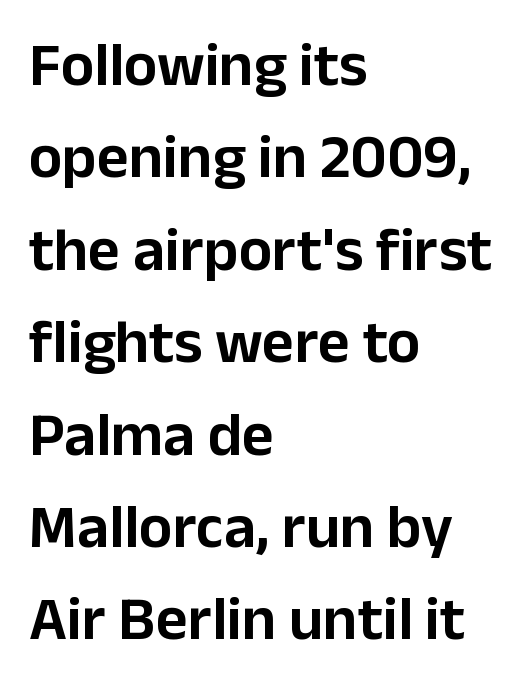
Does extra space separate the letters? No, they use regular spacing. A typesetter would call this proportional, since set widths differ per character. Where is the straight margin? On the left. How would I describe the line gaps? Plain and ordinary. Typographically, this falls in the sans-serif category.
